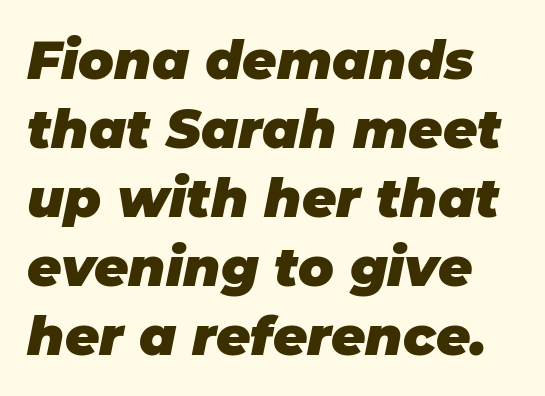
What's the leading like? Ordinary, nothing unusual. Rule under the text: the space is simply empty. You could call the tracking neutral — neither tight nor loose. Each letter keeps its own natural width here, so spacing adapts to shape. Pretty heavy lettering here — definitely bold.
